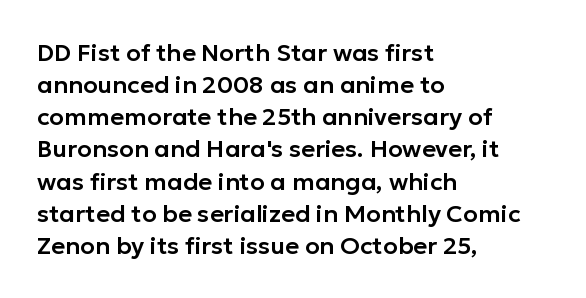
Q: Is the text italic (slanted)? A: No, it is upright.
Q: Is the text underlined? A: No.
Q: How is the paragraph aligned? A: Left-aligned.
Q: Is the spacing between letters normal or unusually wide? A: Normal.
Q: Is the spacing between lines tight, normal or loose? A: Normal.
